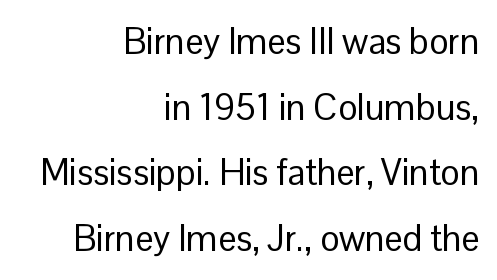
Glance below the letters and you will spot only blank space. Note the varied advance widths — an 'i' is clearly narrower than an 'm'. The passage shown has conventional tracking throughout. Tall strokes in this sample are plumb rather than angled. The font is comparable to plain body text, perhaps lighter.
